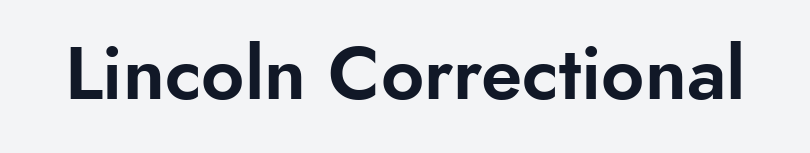
Note: no serifs on the glyphs. The rendering uses natural spacing where letterforms have individual widths. The axis of the letterforms is exactly vertical. Beneath every word, the page is bare.
